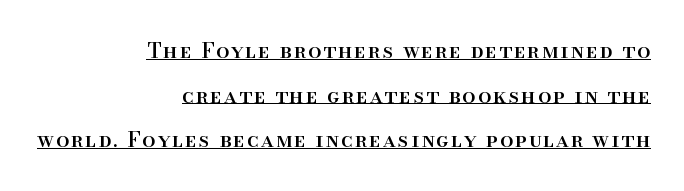
This is underlined copy, the kind a proofreader might mark for attention. Rows of type keep a wide berth in the vertical direction. The setting favours the right margin, as signatures and pull-quotes sometimes do. Nope, not italic — everything's standing straight.
